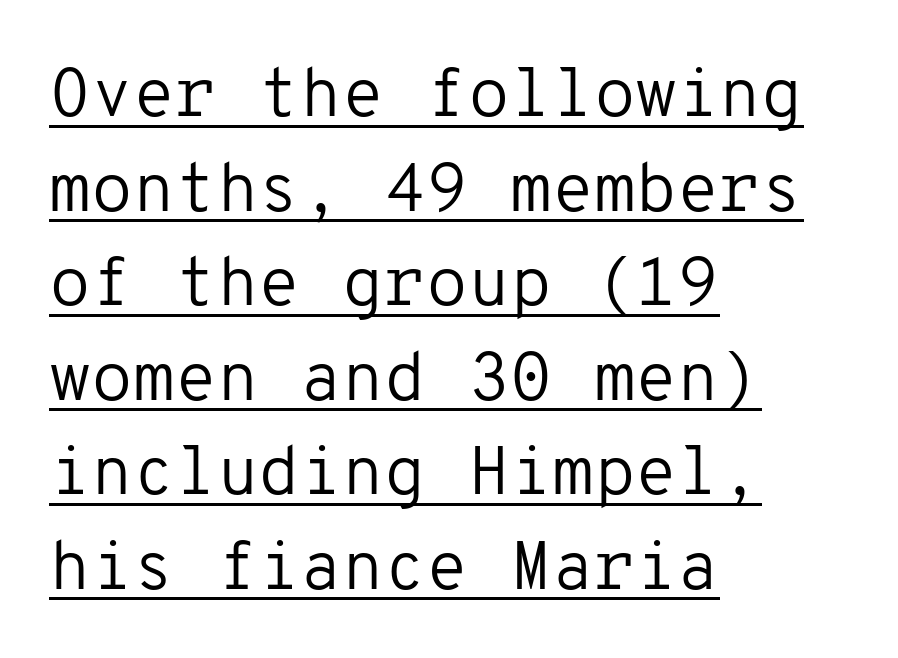
{"serif": "no", "italic": "no", "bold": "no", "weight": "regular", "width": "normal", "stroke_contrast": "low", "x_height": "medium", "monospaced": "yes", "underline": "yes", "align": "left", "line_spacing": "normal", "line_spacing_ratio": 1.39, "letter_spacing": "normal", "letter_spacing_em": 0.0, "glyph_px": 68}
